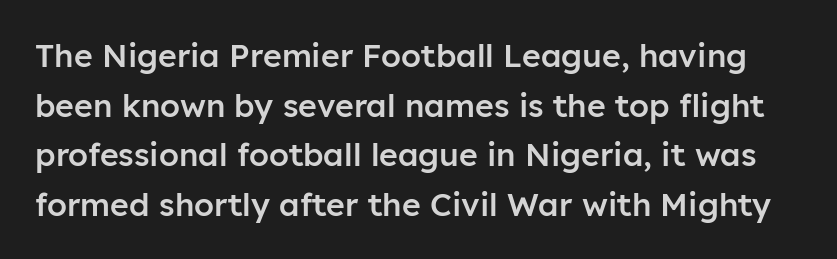
The image shows 32 px semibold sans-serif type, upright; set normal line spacing (1.55x), normal letter spacing, not underlined; low stroke contrast and a medium x-height.
